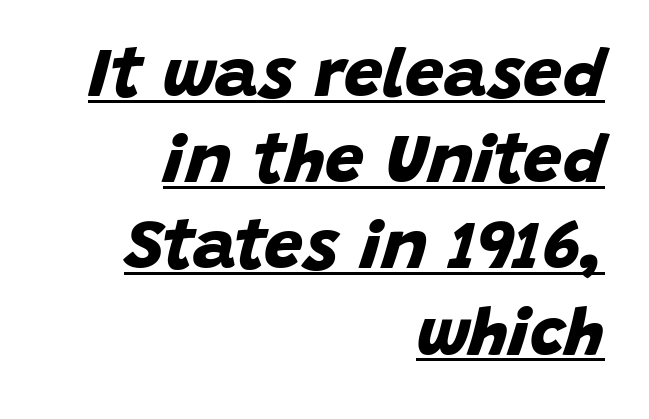
Every row of glyphs terminates at an identical x-position on the right. Heavy, bold letterforms. Each letter's strokes conclude bluntly, with no projecting serifs. This sample has the flowing, uneven cadence of proportional lettering. Each line of the rendering has a horizontal stroke beneath the glyphs. The leading is moderate, giving the passage an even texture.
